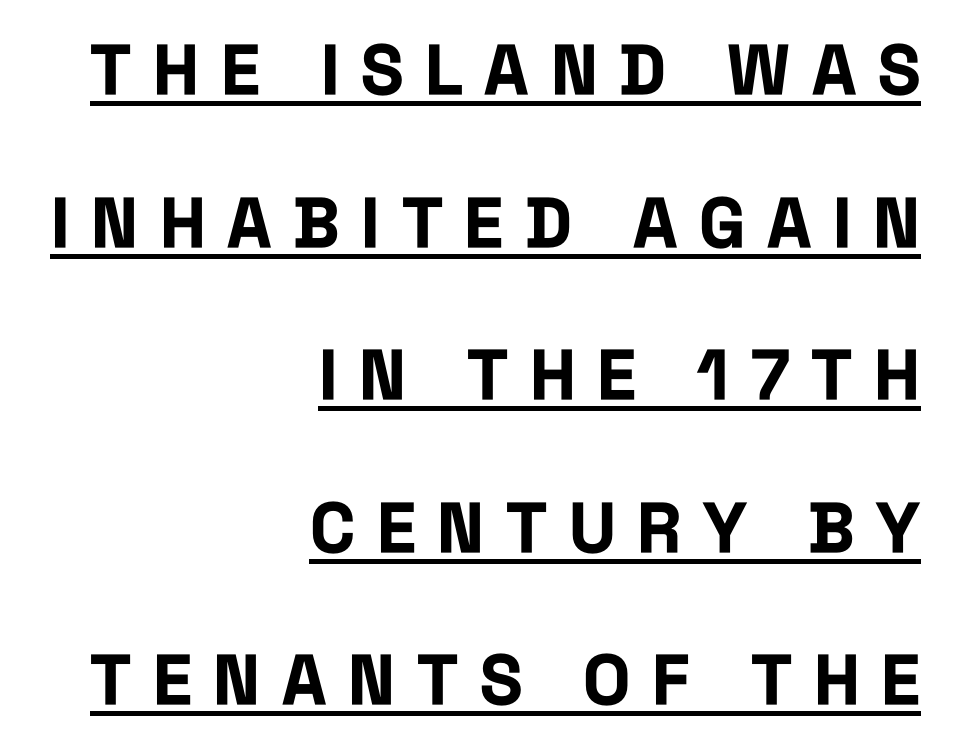
The face used here is a sans, in the tradition of grotesques and geometrics. The space between consecutive lines is lavish. Does the lettering tilt? It doesn't — this is upright. Where is the straight margin? On the right. The letters advance in unequal steps, a hallmark of proportional type. How are the letters spaced? Widely, with obvious added tracking.
